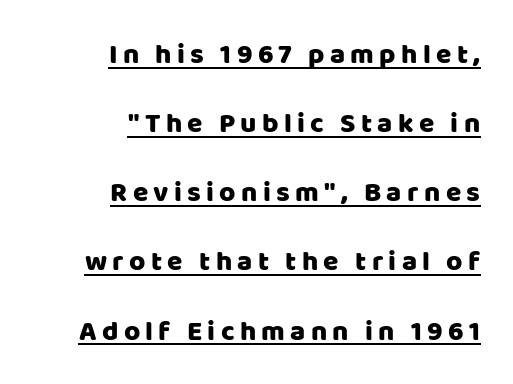
{"serif": "no", "italic": "no", "width": "normal", "stroke_contrast": "low", "x_height": "large", "monospaced": "no", "underline": "yes", "align": "right", "line_spacing": "loose", "line_spacing_ratio": 2.47, "glyph_px": 28}
